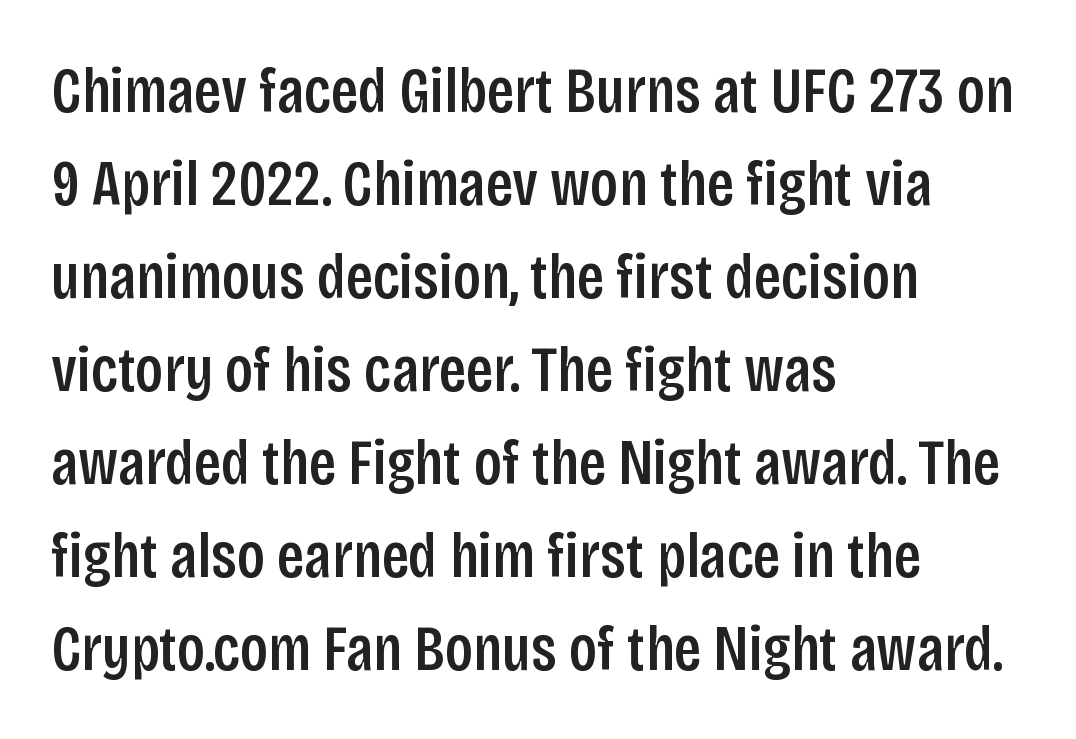
{"serif": "no", "italic": "no", "width": "condensed", "stroke_contrast": "low", "x_height": "large", "monospaced": "no", "underline": "no", "align": "left", "line_spacing": "normal", "line_spacing_ratio": 1.43, "letter_spacing": "normal", "letter_spacing_em": 0.0, "glyph_px": 65}
